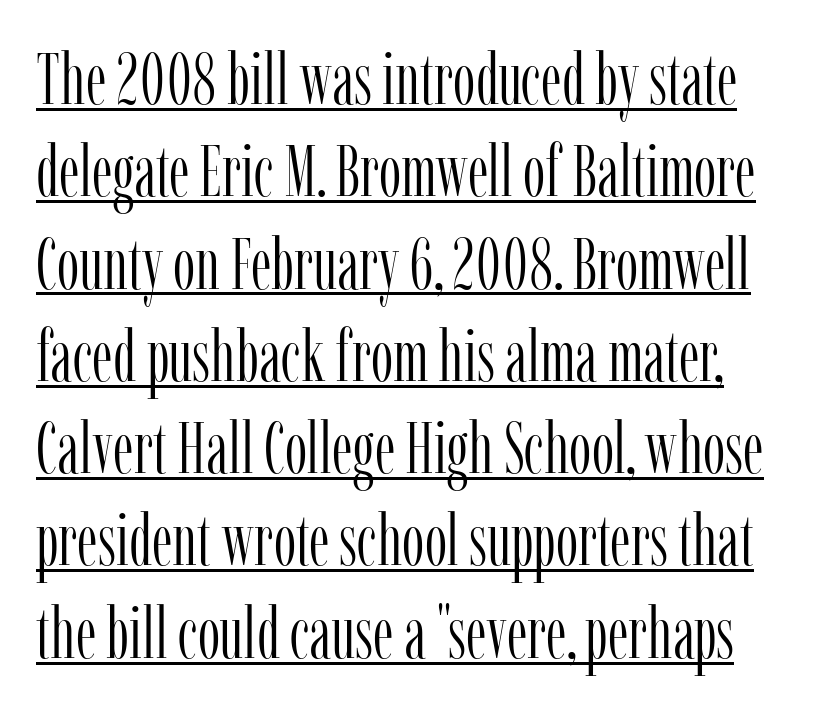
{"serif": "yes", "italic": "no", "bold": "no", "weight": "light", "width": "condensed", "stroke_contrast": "low", "x_height": "medium", "monospaced": "no", "underline": "yes", "line_spacing": "normal", "line_spacing_ratio": 1.3, "letter_spacing": "normal", "letter_spacing_em": 0.0, "glyph_px": 71}
